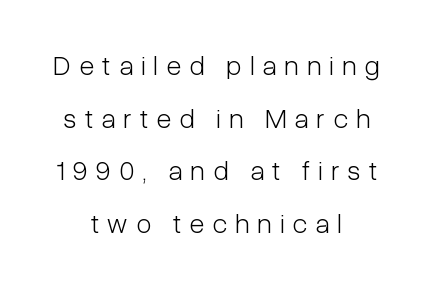
The image shows 28 px light, condensed sans-serif type, upright; set centered, line spacing 1.88x, unusually wide letter spacing (+0.29 em), not underlined; low stroke contrast and a medium x-height.
